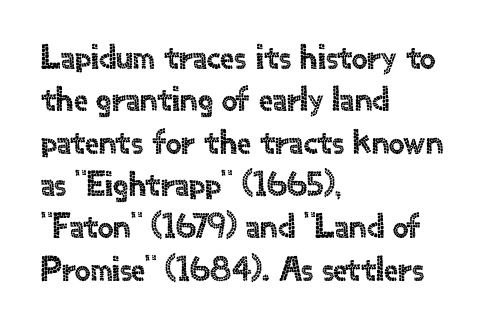
Nobody drew a line under any word here. Think of a printed novel: that variable character pitch is what you see here. This rendering uses left alignment, leaving the right contour irregular. The glyphs in this specimen are sans serif.
